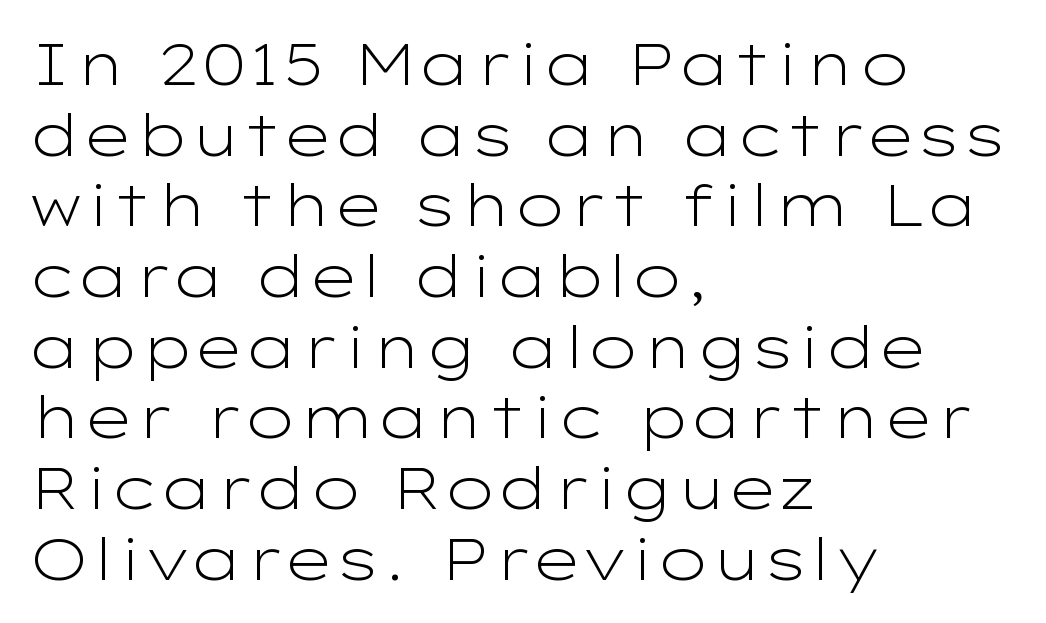
Q: Is the text bold? A: No.
Q: Is the text italic (slanted)? A: No, it is upright.
Q: Is the typeface a serif or a sans-serif typeface? A: Sans-serif.
Q: Is the text underlined? A: No.
Q: How is the paragraph aligned? A: Left-aligned.
Q: Is the spacing between letters normal or unusually wide? A: Normal.
Q: Width (condensed, normal, or wide)? A: Wide.
Q: Stroke contrast? A: Low.
Q: x-height? A: Medium.
Q: Monospaced? A: No.
